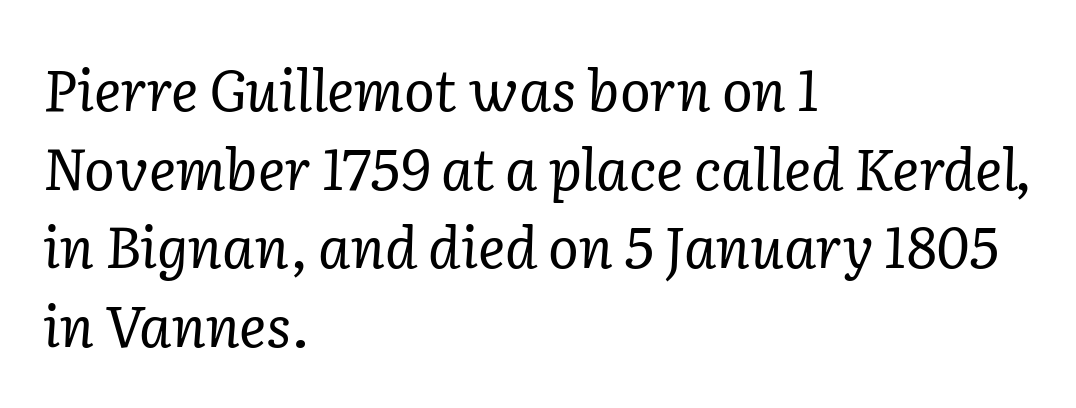
The image shows 57 px regular-weight serif type, italic (leaning right); set left-aligned, normal line spacing (1.38x), normal letter spacing, not underlined; low stroke contrast and a medium x-height.
